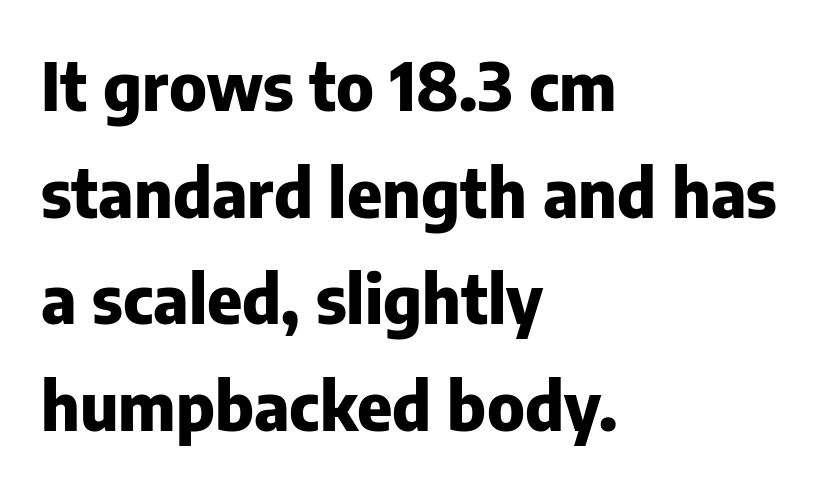
{"serif": "no", "italic": "no", "bold": "yes", "weight": "heavy", "width": "normal", "stroke_contrast": "low", "x_height": "medium", "monospaced": "no", "underline": "no", "align": "left", "line_spacing": "normal", "line_spacing_ratio": 1.59, "letter_spacing": "normal", "letter_spacing_em": 0.0, "glyph_px": 67}
